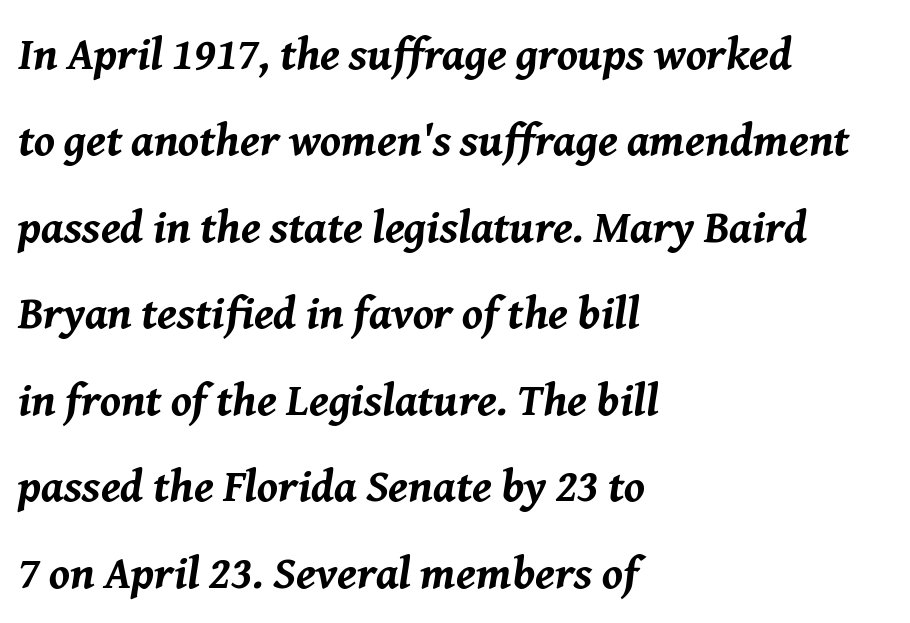
The image shows 46 px bold type, italic (leaning right); set left-aligned, line spacing 1.88x, normal letter spacing, not underlined; medium stroke contrast and a medium x-height.
